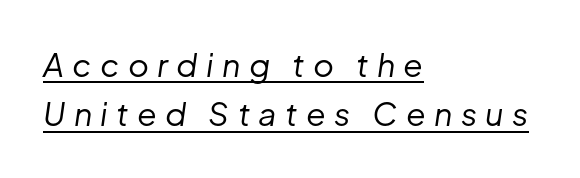
Q: Is the text bold? A: No.
Q: Is the text italic (slanted)? A: Yes, it leans right by about 8 degrees.
Q: Is the text underlined? A: Yes.
Q: How is the paragraph aligned? A: Left-aligned.
Q: Is the spacing between letters normal or unusually wide? A: Unusually wide.
Q: Is the spacing between lines tight, normal or loose? A: Normal.
Q: Width (condensed, normal, or wide)? A: Normal.
Q: Stroke contrast? A: Low.
Q: x-height? A: Medium.
Q: Monospaced? A: No.
